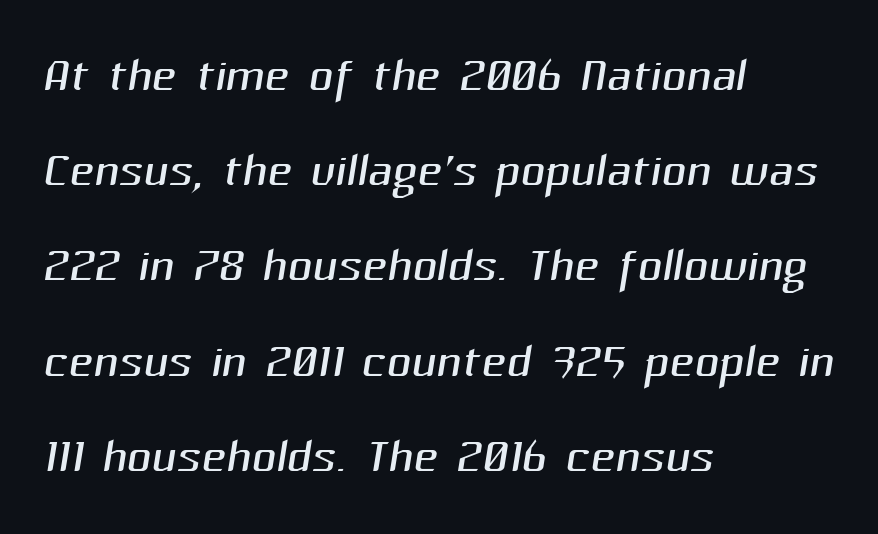
Q: Is the text bold? A: No.
Q: Is the typeface a serif or a sans-serif typeface? A: Sans-serif.
Q: Is the text underlined? A: No.
Q: How is the paragraph aligned? A: Left-aligned.
Q: Is the spacing between letters normal or unusually wide? A: Normal.
Q: Is the spacing between lines tight, normal or loose? A: Normal.
Q: Width (condensed, normal, or wide)? A: Normal.
Q: Stroke contrast? A: Medium.
Q: x-height? A: Medium.
Q: Monospaced? A: No.
